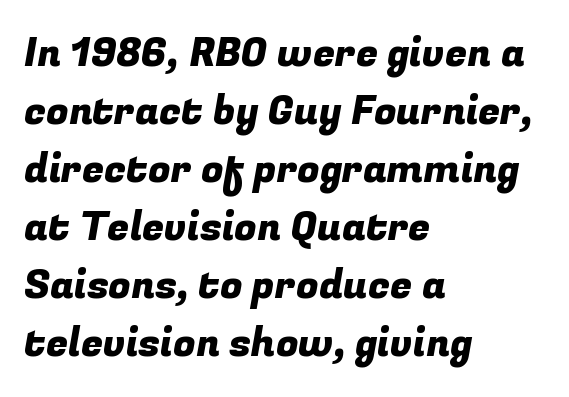
{"serif": "no", "width": "normal", "stroke_contrast": "low", "x_height": "medium", "monospaced": "no", "underline": "no", "align": "left", "line_spacing": "normal", "line_spacing_ratio": 1.45, "letter_spacing": "normal", "letter_spacing_em": 0.0, "glyph_px": 40}
